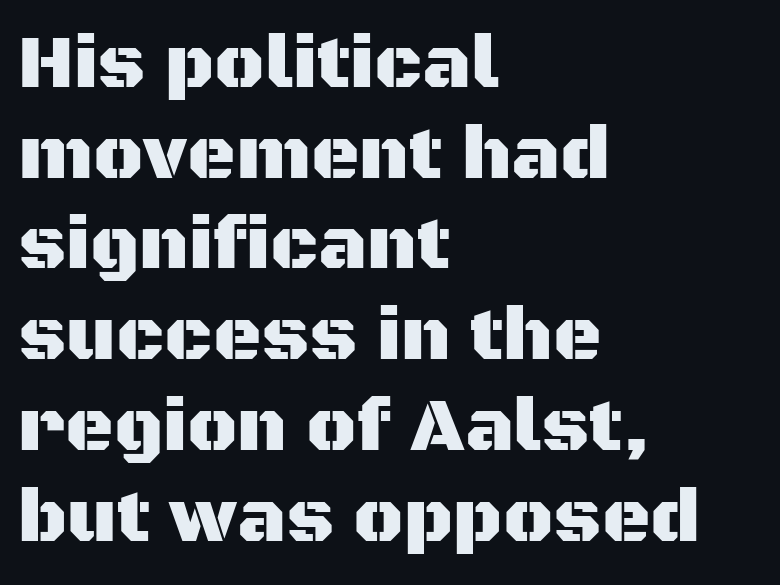
The gaps between neighbouring characters are ordinary and unremarkable. Letters rest on an invisible, unmarked baseline. In CSS terms this would be text-align: left. Character widths vary here, with narrow letters taking less room than wide ones. Quick note: not italic, upright. You can tell from the bare stems that sans-serif type was used.
